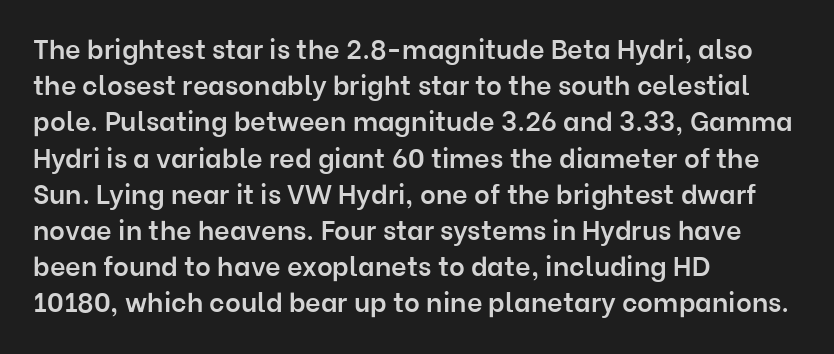
The image shows 27 px text type, upright; set left-aligned, normal line spacing (1.34x), normal letter spacing, not underlined.
